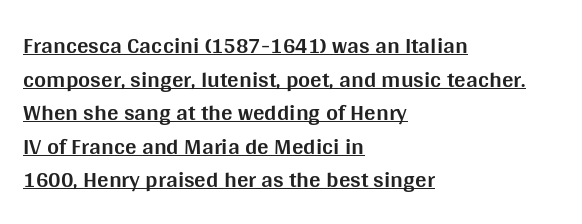
The passage shown has conventional tracking throughout. All the whitespace from short lines collects on the right. This is underlined copy, the kind a proofreader might mark for attention. If you drew a line through each stem, it would be perfectly vertical. These lines sit exactly where default settings would place them.
